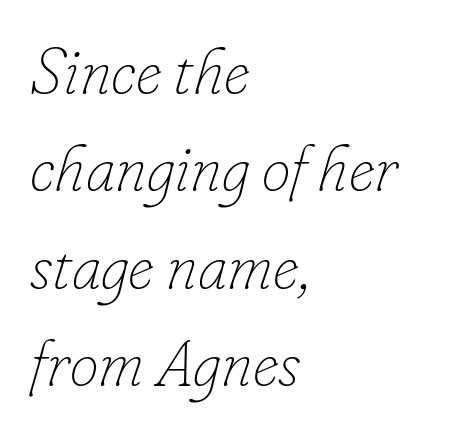
{"italic": "yes", "lean": "right", "slant_degrees": 16, "bold": "no", "weight": "thin", "width": "normal", "stroke_contrast": "low", "x_height": "small", "monospaced": "no", "underline": "no", "align": "left", "line_spacing": "normal", "line_spacing_ratio": 1.5, "letter_spacing": "normal", "letter_spacing_em": 0.0, "glyph_px": 65}
